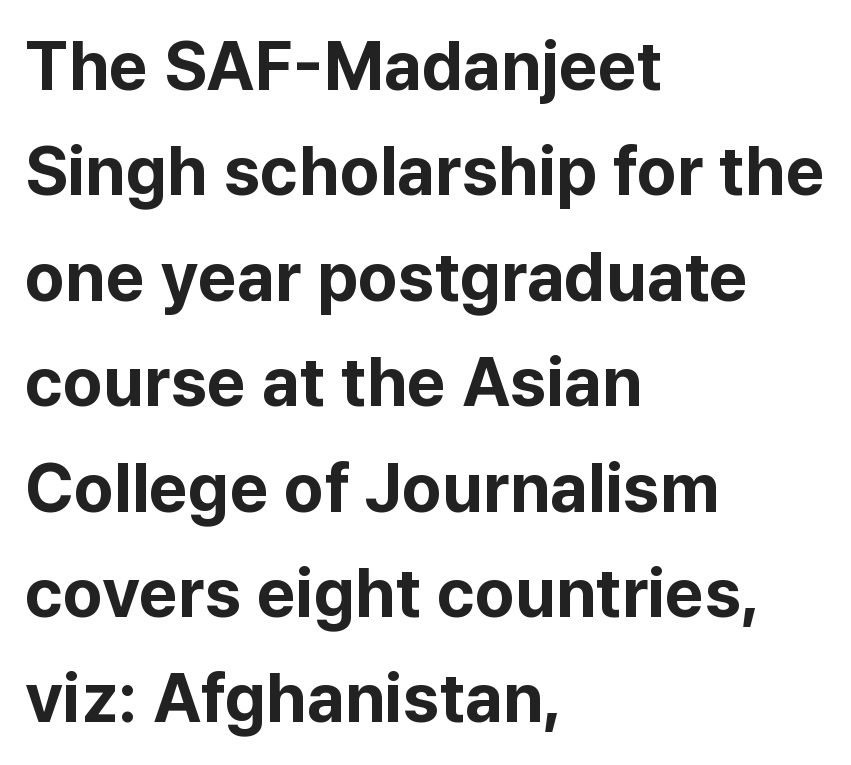
The image shows 68 px bold sans-serif type, upright; set left-aligned, normal line spacing (1.55x), normal letter spacing, not underlined; low stroke contrast and a medium x-height.
